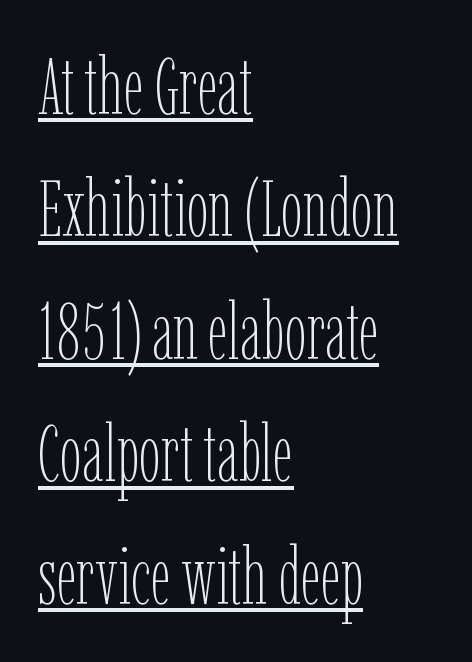
The image shows 79 px thin, condensed type, upright; set left-aligned, normal line spacing (1.55x), normal letter spacing, underlined; low stroke contrast and a medium x-height.
